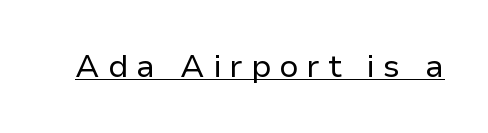
{"serif": "no", "italic": "no", "bold": "no", "weight": "regular", "width": "normal", "stroke_contrast": "low", "x_height": "medium", "monospaced": "no", "underline": "yes", "letter_spacing": "wide", "letter_spacing_em": 0.25, "glyph_px": 32}
